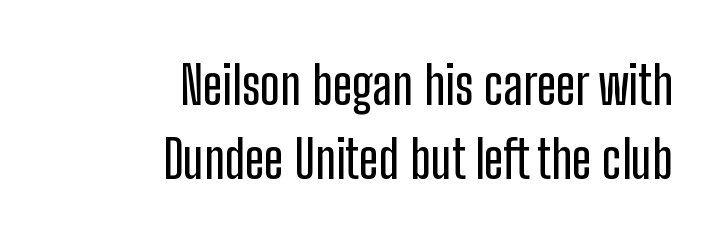
The image shows 52 px condensed sans-serif type, upright; set right-aligned, normal line spacing (1.42x), normal letter spacing, not underlined; low stroke contrast and a medium x-height.
